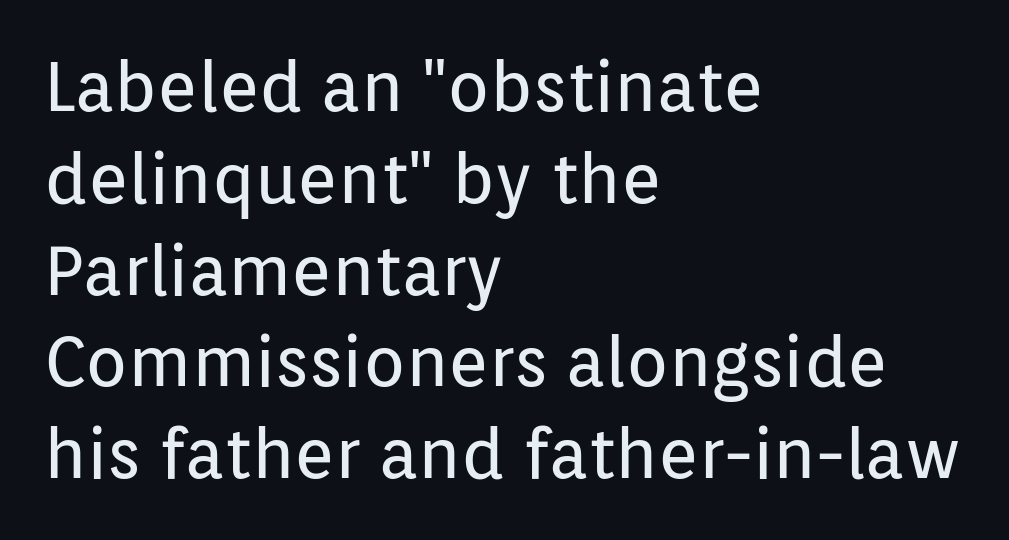
{"serif": "no", "italic": "no", "bold": "no", "weight": "regular", "width": "normal", "stroke_contrast": "low", "x_height": "medium", "monospaced": "no", "underline": "no", "align": "left", "line_spacing": "normal", "line_spacing_ratio": 1.33, "letter_spacing": "normal", "letter_spacing_em": 0.0, "glyph_px": 69}
